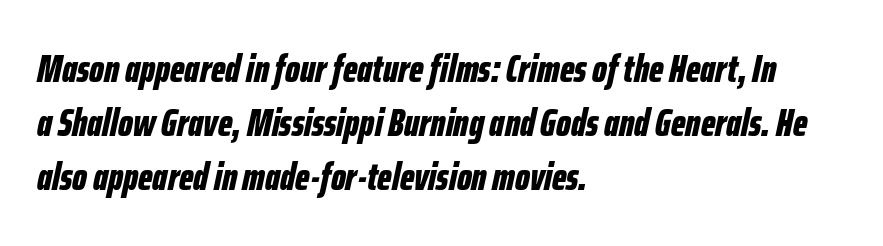
{"italic": "yes", "lean": "right", "slant_degrees": 12, "bold": "yes", "weight": "bold", "width": "condensed", "stroke_contrast": "low", "x_height": "medium", "monospaced": "no", "underline": "no", "align": "left", "line_spacing": "normal", "line_spacing_ratio": 1.39, "letter_spacing": "normal", "letter_spacing_em": 0.0, "glyph_px": 39}
